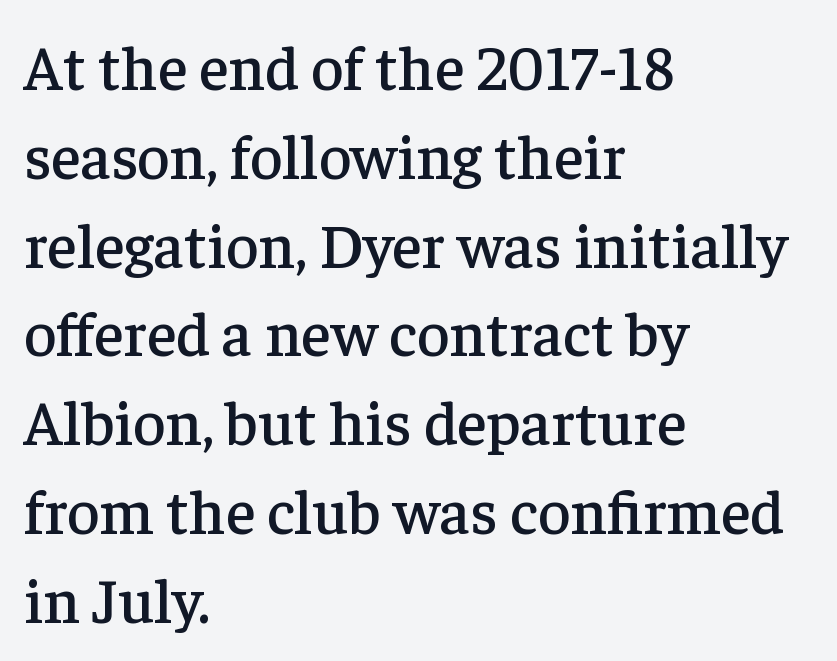
{"serif": "yes", "italic": "no", "width": "normal", "stroke_contrast": "low", "x_height": "medium", "monospaced": "no", "underline": "no", "align": "left", "line_spacing": "normal", "line_spacing_ratio": 1.41, "letter_spacing": "normal", "letter_spacing_em": 0.0, "glyph_px": 63}
